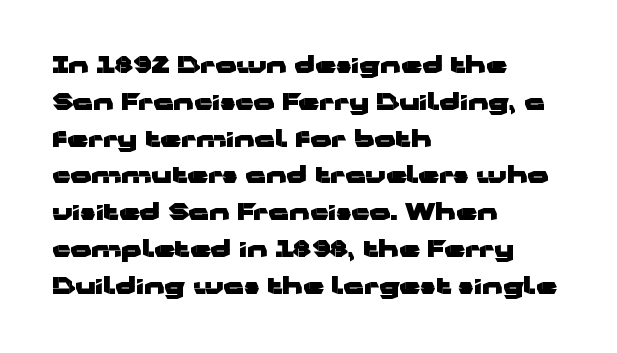
The passage shown stacks its lines at a standard gap. The rag falls on the right side of this text block. Nope, not italic — everything's standing straight. Rule under the text: the space is simply empty. The face used here is rendered with its standard letterfit.
